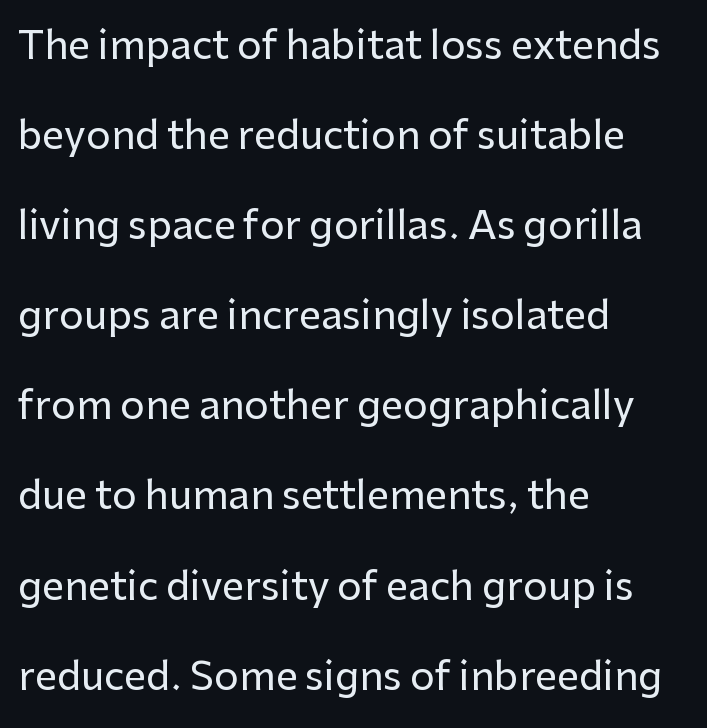
The image shows 39 px sans-serif type, upright; set left-aligned, loose line spacing (2.31x), normal letter spacing, not underlined; low stroke contrast and a medium x-height.
